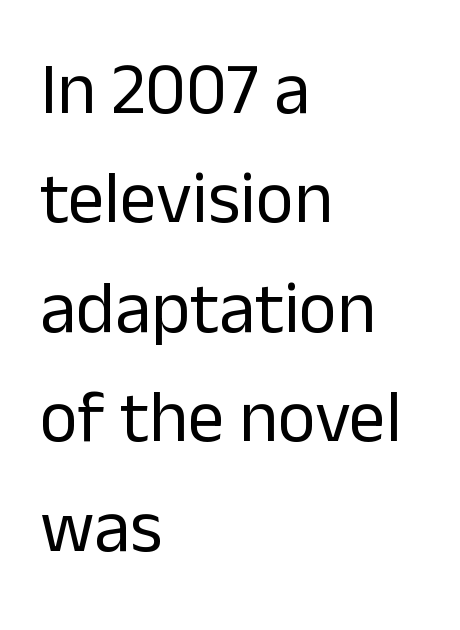
A student would call this left alignment; a typographer would say flush left, rag right. Tracking value appears to be zero — textbook default spacing. Regarding leading, the lines here are spaced in the standard way. Notice how the stems are strictly vertical — no italics here.
